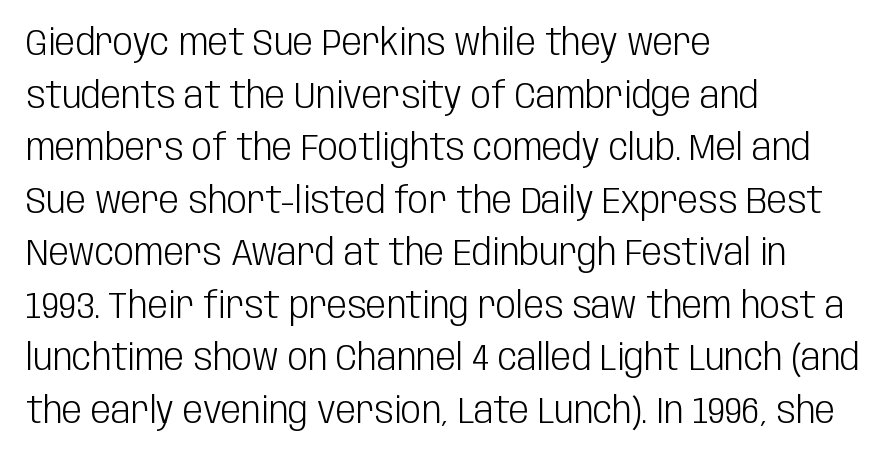
{"serif": "no", "italic": "no", "bold": "no", "weight": "light", "width": "condensed", "stroke_contrast": "low", "x_height": "large", "monospaced": "no", "underline": "no", "align": "left", "line_spacing": "normal", "line_spacing_ratio": 1.46, "letter_spacing": "normal", "letter_spacing_em": 0.0, "glyph_px": 36}
